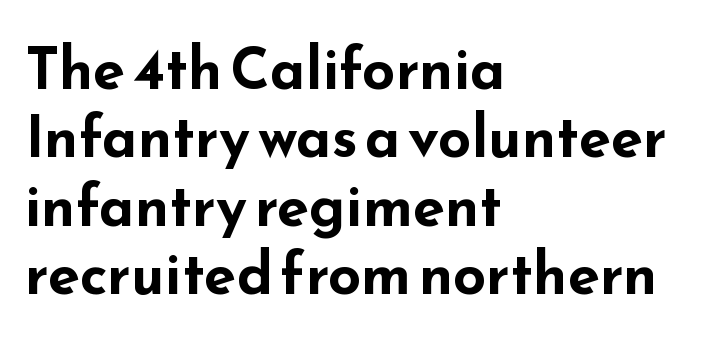
{"serif": "no", "italic": "no", "bold": "yes", "weight": "bold", "width": "wide", "stroke_contrast": "low", "x_height": "small", "monospaced": "no", "underline": "no", "align": "left", "line_spacing_ratio": 1.18, "letter_spacing": "normal", "letter_spacing_em": 0.0, "glyph_px": 58}
